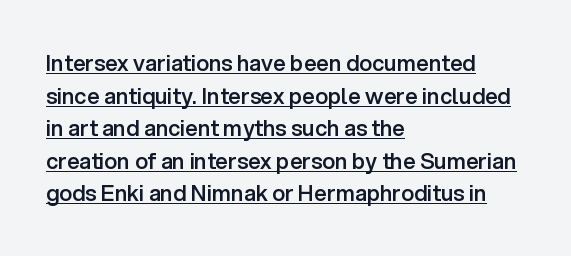
Ascenders rise straight up at ninety degrees. Line spacing here is normal. The sample's only ornament is a line tracing under the words. Heft: intermediate — a semibold.
